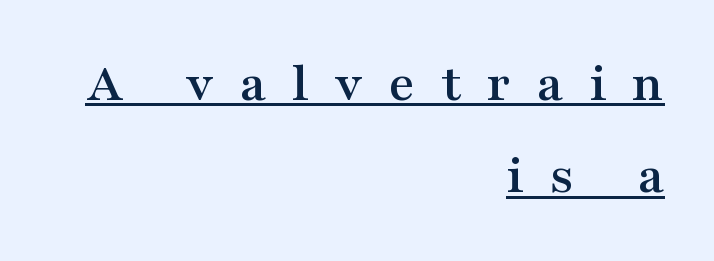
Between one letter and the next there's a generous, obvious gap. The font family rendered here belongs to the serif group. Every word sits above its own underline. The passage shown is typed in a proportional face where columns would drift. Quick note: interline space is typical.
